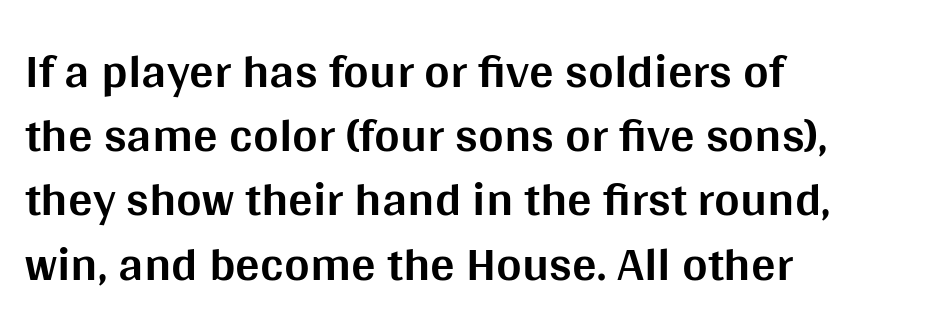
The image shows 49 px bold sans-serif type, upright; set left-aligned, normal line spacing (1.31x), normal letter spacing, not underlined; medium stroke contrast and a large x-height.
